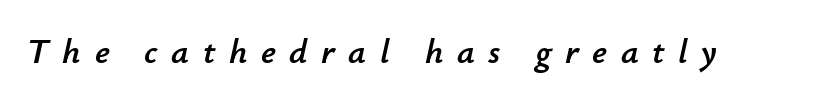
{"italic": "yes", "lean": "right", "slant_degrees": 12, "width": "normal", "stroke_contrast": "low", "x_height": "small", "monospaced": "no", "underline": "no", "letter_spacing": "wide", "letter_spacing_em": 0.39, "glyph_px": 35}
